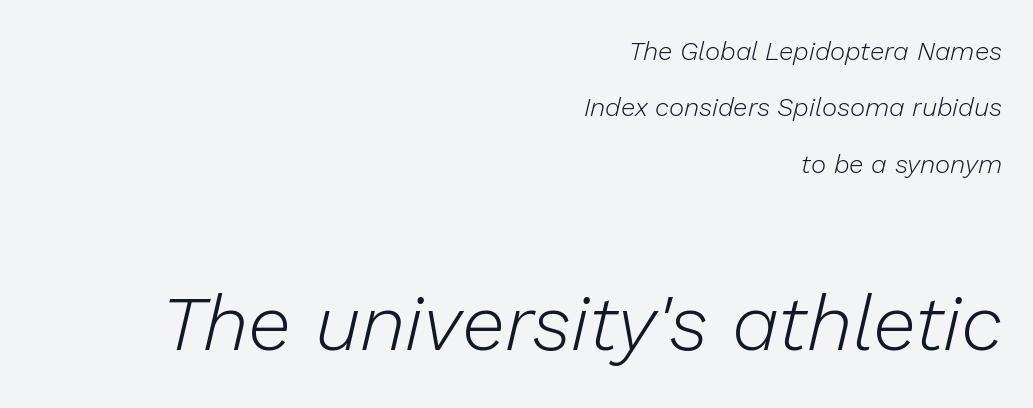
The image shows 78 px light type, italic (leaning right); set right-aligned, loose line spacing (2.17x), normal letter spacing, not underlined; the second (bottom) block is 3.0x larger; low stroke contrast and a medium x-height.
